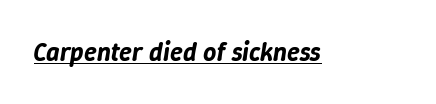
{"italic": "yes", "lean": "right", "slant_degrees": 9, "underline": "yes", "letter_spacing": "normal", "letter_spacing_em": 0.0, "glyph_px": 26}
